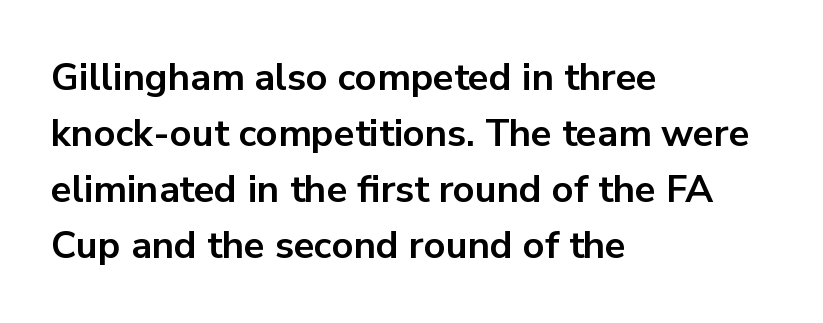
{"serif": "no", "italic": "no", "bold": "yes", "weight": "bold", "width": "normal", "stroke_contrast": "low", "x_height": "medium", "monospaced": "no", "underline": "no", "align": "left", "line_spacing": "normal", "line_spacing_ratio": 1.47, "letter_spacing": "normal", "letter_spacing_em": 0.0, "glyph_px": 38}
